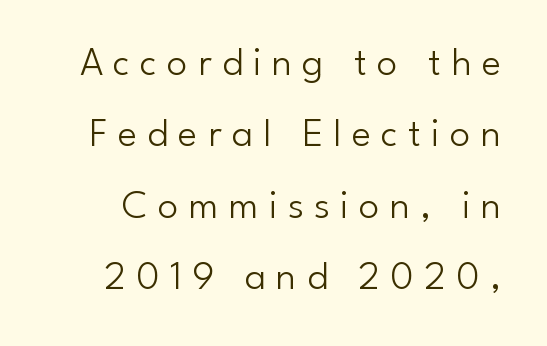
{"serif": "no", "italic": "no", "bold": "no", "weight": "light", "width": "normal", "stroke_contrast": "low", "x_height": "small", "monospaced": "no", "underline": "no", "line_spacing_ratio": 1.74, "letter_spacing": "wide", "letter_spacing_em": 0.25, "glyph_px": 41}
